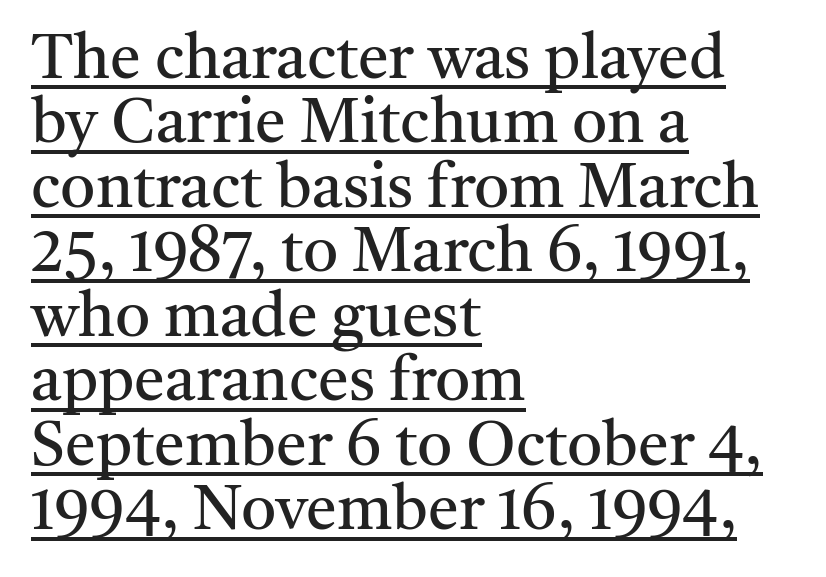
The glyphs in this specimen are seriffed. Where is the straight margin? On the left. Weight: not bold — regular or lighter. What's the leading like? Squeezed, with rows nearly overlapping.
